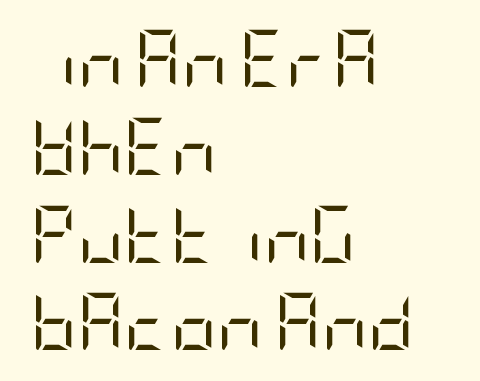
{"serif": "no", "italic": "no", "bold": "no", "weight": "regular", "width": "condensed", "stroke_contrast": "low", "x_height": "large", "underline": "no", "align": "left", "line_spacing": "normal", "line_spacing_ratio": 1.54, "letter_spacing": "normal", "letter_spacing_em": 0.0, "glyph_px": 57}
